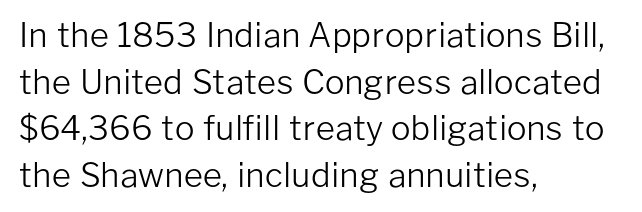
{"serif": "no", "italic": "no", "bold": "no", "weight": "light", "width": "normal", "stroke_contrast": "low", "x_height": "medium", "monospaced": "no", "underline": "no", "align": "left", "line_spacing": "normal", "line_spacing_ratio": 1.41, "letter_spacing": "normal", "letter_spacing_em": 0.0, "glyph_px": 33}
